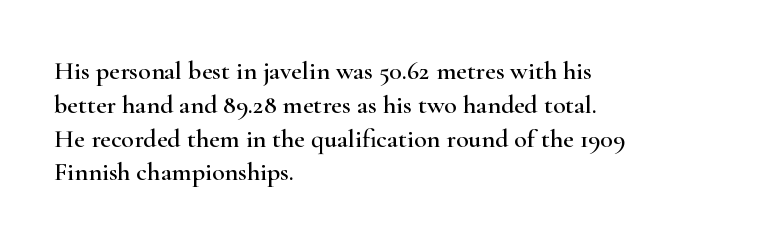
The ragged edge is on the right, which tells us the setting is flush left. How would I describe the line gaps? Plain and ordinary. This is the regular roman posture of the typeface. Only glyphs here, with clear space below each row.
